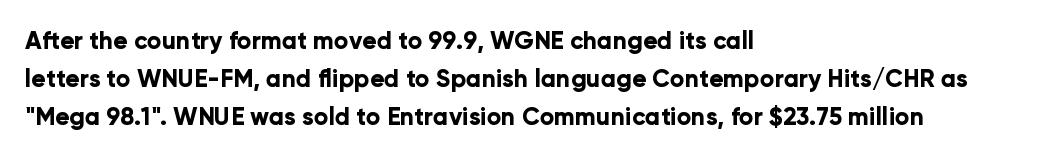
Q: Is the text bold? A: Yes.
Q: Is the text italic (slanted)? A: No, it is upright.
Q: Is the text underlined? A: No.
Q: How is the paragraph aligned? A: Left-aligned.
Q: Is the spacing between letters normal or unusually wide? A: Normal.
Q: Is the spacing between lines tight, normal or loose? A: Normal.
